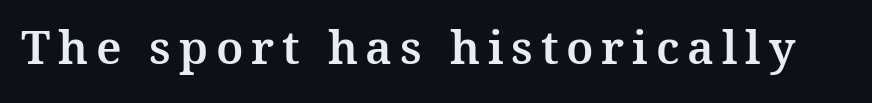
Q: Is the text italic (slanted)? A: No, it is upright.
Q: Is the typeface a serif or a sans-serif typeface? A: Serif.
Q: Is the text underlined? A: No.
Q: Width (condensed, normal, or wide)? A: Normal.
Q: Stroke contrast? A: Medium.
Q: x-height? A: Medium.
Q: Monospaced? A: No.
